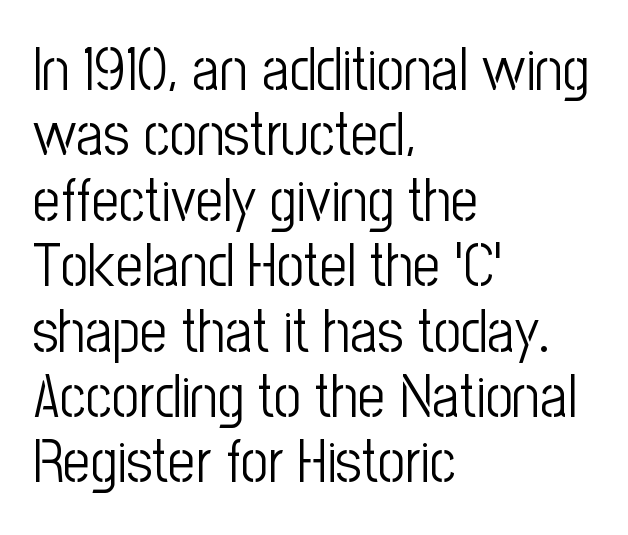
Q: Is the text bold? A: No.
Q: Is the text italic (slanted)? A: No, it is upright.
Q: Is the typeface a serif or a sans-serif typeface? A: Sans-serif.
Q: Is the text underlined? A: No.
Q: How is the paragraph aligned? A: Left-aligned.
Q: Is the spacing between letters normal or unusually wide? A: Normal.
Q: Is the spacing between lines tight, normal or loose? A: Tight.
Q: Width (condensed, normal, or wide)? A: Condensed.
Q: Stroke contrast? A: Low.
Q: x-height? A: Medium.
Q: Monospaced? A: No.
